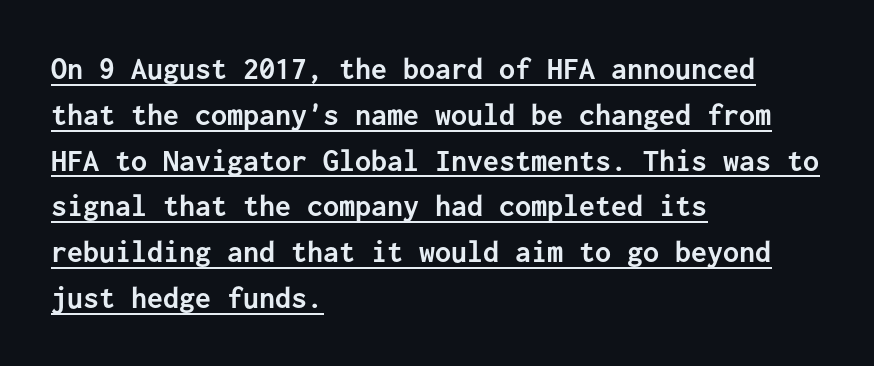
The letterforms sit shoulder to shoulder at normal distance. Honestly, the row spacing looks completely unremarkable. Look at the bottom of the vertical strokes: they stop flat, with no serifs. Each letter, wide or thin by design, is forced into the same width here. This sample uses an upright cut, with every glyph sitting square on the baseline.
